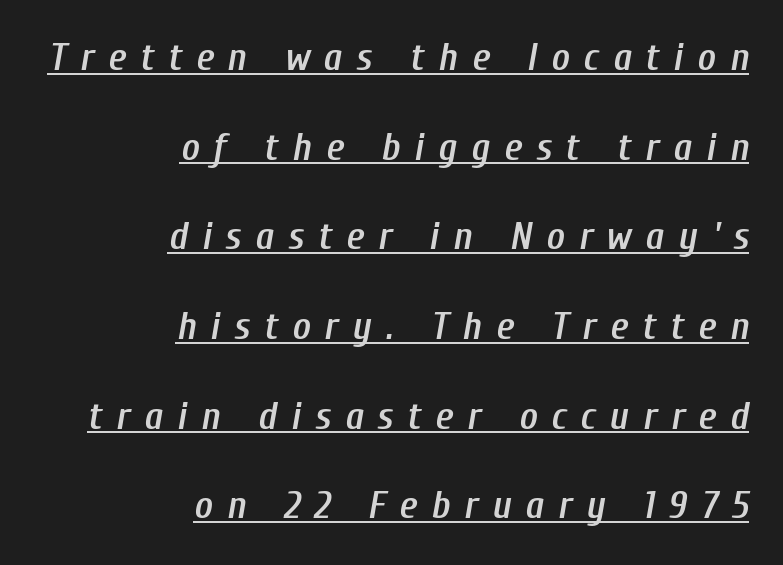
Students, this is semibold: more ink than regular, less than bold. The tracking reads as deliberately expanded to a designer's eye. Does the leading feel generous? Absolutely, it's lavish. The typesetter has applied underlining to the passage shown. Do the characters align in a grid? No, the font is proportional. The specimen reads as italic at a glance.
